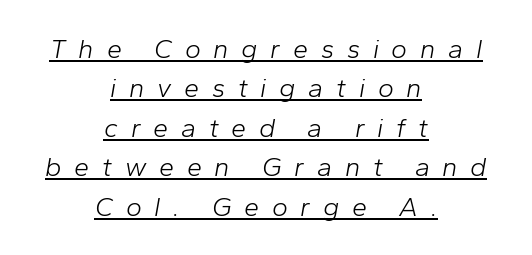
{"italic": "yes", "lean": "right", "slant_degrees": 10, "bold": "no", "underline": "yes", "align": "center", "line_spacing": "normal", "line_spacing_ratio": 1.46, "letter_spacing": "wide", "letter_spacing_em": 0.47, "glyph_px": 27}
